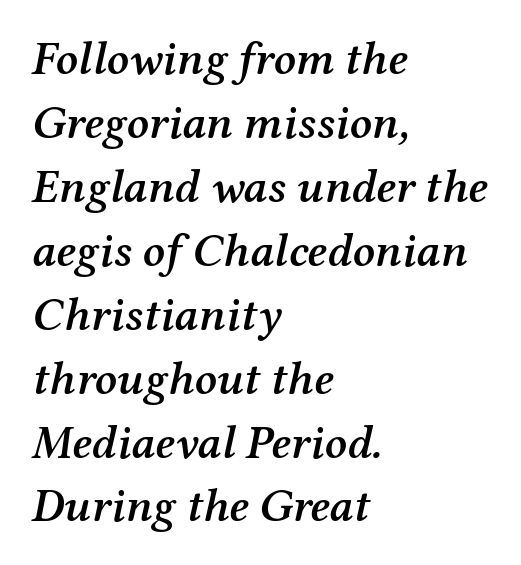
The image shows 47 px semibold serif type, italic (leaning right); set left-aligned, normal line spacing (1.36x), normal letter spacing, not underlined; medium stroke contrast and a medium x-height.
